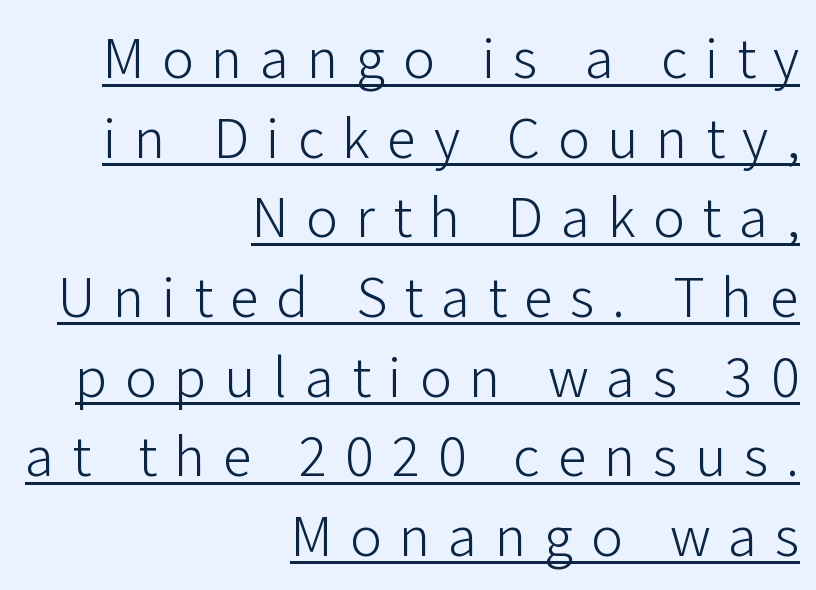
Q: Is the text bold? A: No.
Q: Is the text italic (slanted)? A: No, it is upright.
Q: Is the typeface a serif or a sans-serif typeface? A: Sans-serif.
Q: Is the text underlined? A: Yes.
Q: How is the paragraph aligned? A: Right-aligned.
Q: Is the spacing between letters normal or unusually wide? A: Unusually wide.
Q: Is the spacing between lines tight, normal or loose? A: Normal.
Q: Width (condensed, normal, or wide)? A: Normal.
Q: Stroke contrast? A: Low.
Q: x-height? A: Medium.
Q: Monospaced? A: No.
